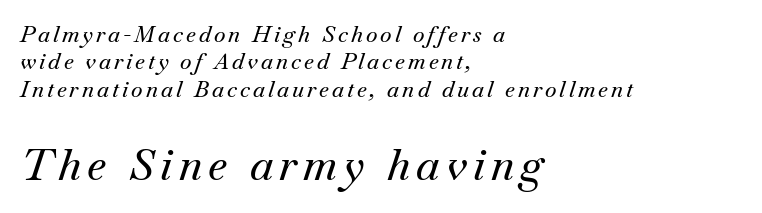
{"serif": "yes", "italic": "yes", "lean": "right", "slant_degrees": 18, "width": "normal", "stroke_contrast": "medium", "x_height": "small", "monospaced": "no", "underline": "no", "align": "left", "line_spacing": "normal", "line_spacing_ratio": 1.25, "larger_block": "second", "size_ratio": 1.95, "glyph_px": 43}
